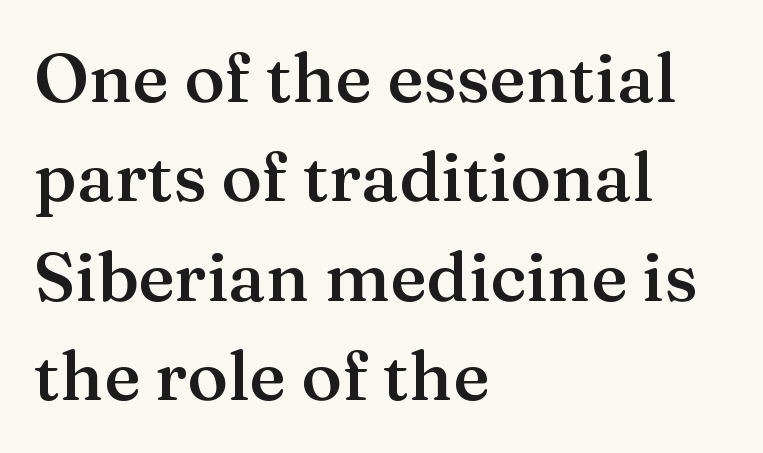
Q: Is the text bold? A: Semi-bold.
Q: Is the text italic (slanted)? A: No, it is upright.
Q: Is the typeface a serif or a sans-serif typeface? A: Serif.
Q: Is the text underlined? A: No.
Q: How is the paragraph aligned? A: Left-aligned.
Q: Is the spacing between letters normal or unusually wide? A: Normal.
Q: Is the spacing between lines tight, normal or loose? A: Normal.
Q: Width (condensed, normal, or wide)? A: Normal.
Q: Stroke contrast? A: Medium.
Q: x-height? A: Medium.
Q: Monospaced? A: No.
